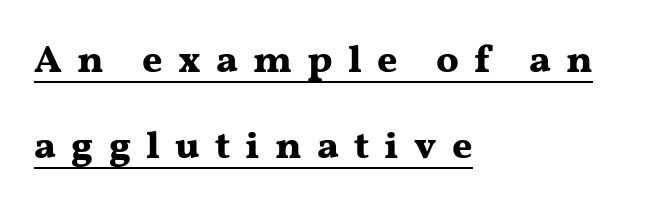
A roman cut, with each character standing at attention. Caption: expanded tracking, letters set apart. Varying glyph widths throughout — classic text-font behaviour. A full-strength bold gives these letters their thick strokes. The type family on display is of the serif kind. If you measured baseline to baseline, you'd find a long distance.
